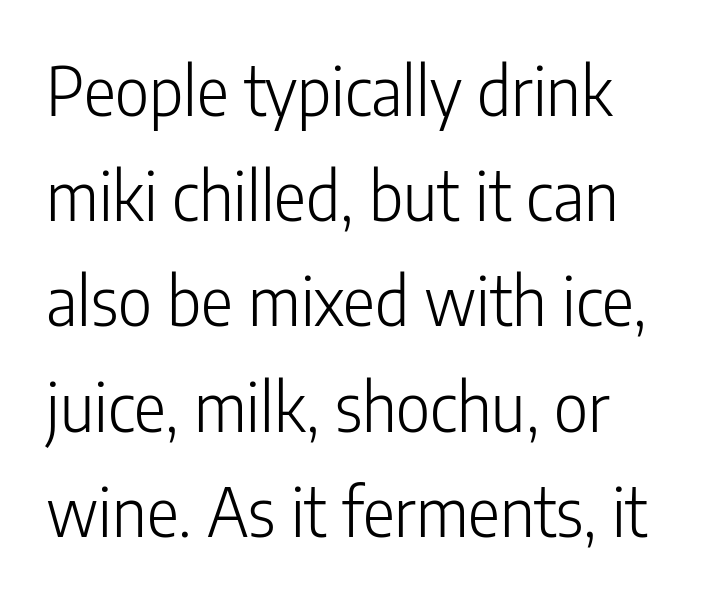
{"serif": "no", "italic": "no", "bold": "no", "weight": "light", "width": "condensed", "stroke_contrast": "low", "x_height": "medium", "monospaced": "no", "underline": "no", "line_spacing": "normal", "line_spacing_ratio": 1.57, "letter_spacing": "normal", "letter_spacing_em": 0.0, "glyph_px": 67}
